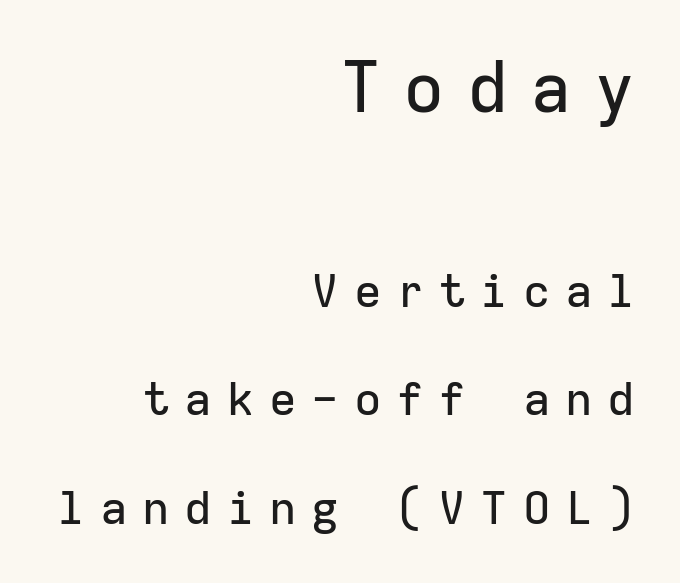
The image shows 69 px sans-serif type, upright, monospaced; set right-aligned, loose line spacing (2.35x), unusually wide letter spacing (+0.32 em), not underlined; the first (top) block is 1.5x larger; low stroke contrast and a medium x-height.
